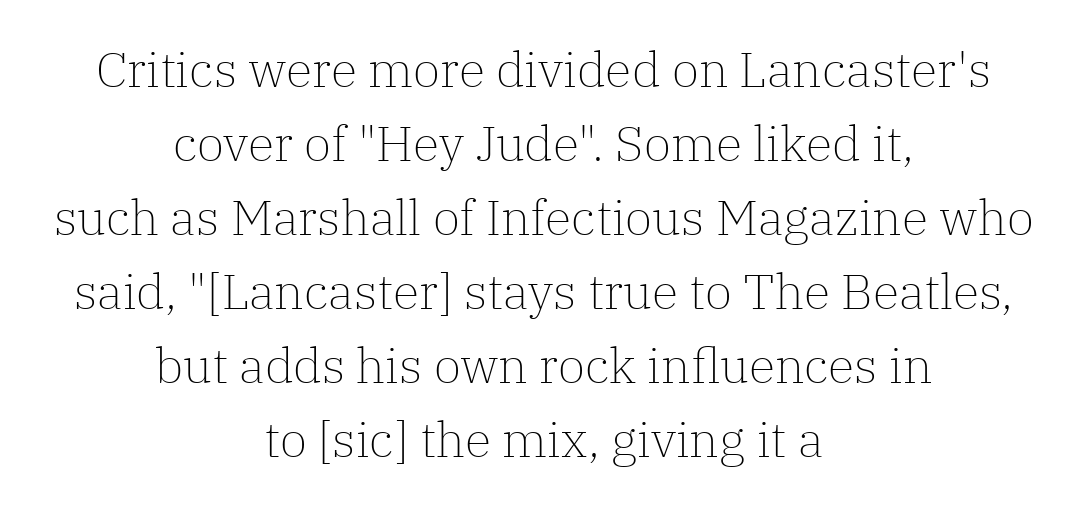
Q: Is the text bold? A: No.
Q: Is the text italic (slanted)? A: No, it is upright.
Q: Is the typeface a serif or a sans-serif typeface? A: Serif.
Q: Is the text underlined? A: No.
Q: How is the paragraph aligned? A: Centered.
Q: Is the spacing between letters normal or unusually wide? A: Normal.
Q: Is the spacing between lines tight, normal or loose? A: Normal.
Q: Width (condensed, normal, or wide)? A: Normal.
Q: Stroke contrast? A: Low.
Q: x-height? A: Medium.
Q: Monospaced? A: No.
